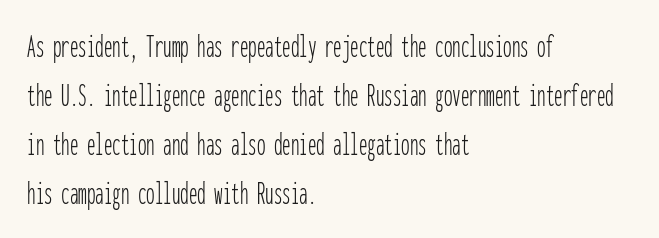
Grotesque or geometric, the face here clearly has no serifs. Baseline-to-baseline distance is the conventional proportion of letter height. The space beneath each line is pristine and unruled. Standard letterfit; no display-style spreading of the glyphs.
